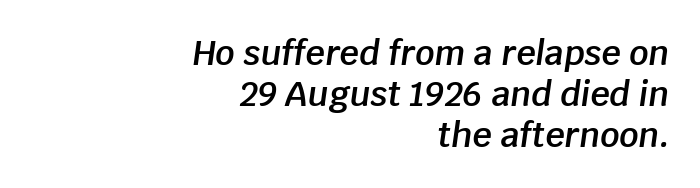
The image shows 34 px semibold type, italic (leaning right); set right-aligned, line spacing 1.21x, normal letter spacing, not underlined; low stroke contrast and a large x-height.
